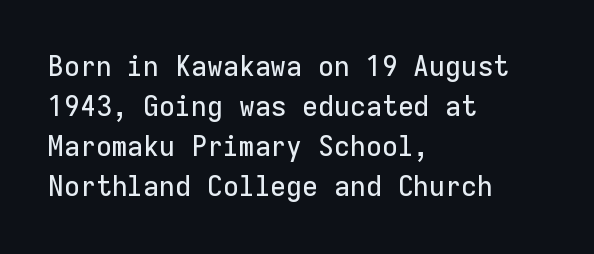
Every stem runs plumb, perpendicular to the baseline. The passage is arranged the way most books set body copy — flush left. The font family rendered here belongs to the sans-serif group. One glance says typical: line gaps are just what's usual.
